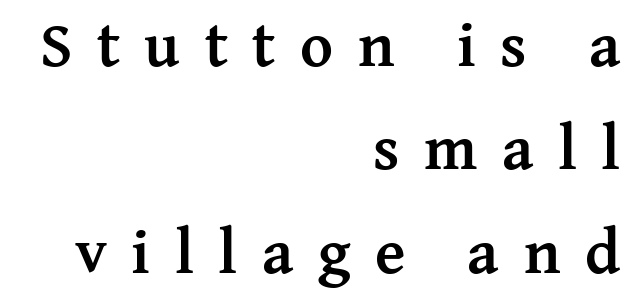
Q: Is the text bold? A: Yes.
Q: Is the text italic (slanted)? A: No, it is upright.
Q: Is the typeface a serif or a sans-serif typeface? A: Serif.
Q: Is the text underlined? A: No.
Q: How is the paragraph aligned? A: Right-aligned.
Q: Is the spacing between letters normal or unusually wide? A: Unusually wide.
Q: Is the spacing between lines tight, normal or loose? A: Normal.
Q: Width (condensed, normal, or wide)? A: Normal.
Q: Stroke contrast? A: Medium.
Q: x-height? A: Medium.
Q: Monospaced? A: No.
